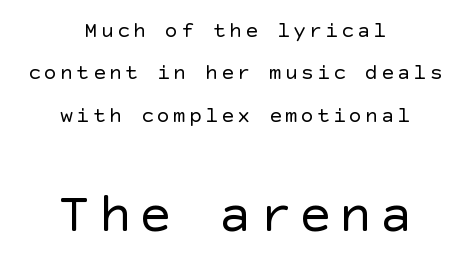
Q: Is the text bold? A: No.
Q: Is the text italic (slanted)? A: No, it is upright.
Q: Is the typeface a serif or a sans-serif typeface? A: Sans-serif.
Q: Is the text underlined? A: No.
Q: How is the paragraph aligned? A: Centered.
Q: Is the spacing between lines tight, normal or loose? A: Loose.
Q: Which block of text is set in a larger size, the first (top) or the second (bottom)? A: The second (bottom) one.
Q: Width (condensed, normal, or wide)? A: Normal.
Q: x-height? A: Large.
